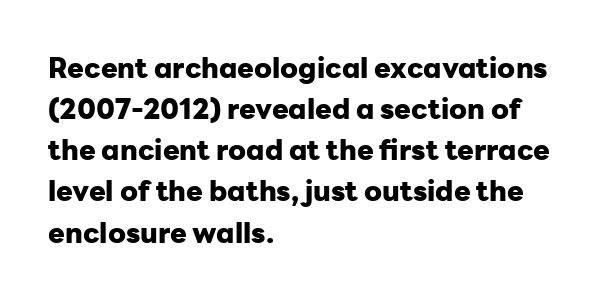
Q: Is the text bold? A: Yes.
Q: Is the text italic (slanted)? A: No, it is upright.
Q: Is the typeface a serif or a sans-serif typeface? A: Sans-serif.
Q: Is the text underlined? A: No.
Q: How is the paragraph aligned? A: Left-aligned.
Q: Is the spacing between letters normal or unusually wide? A: Normal.
Q: Is the spacing between lines tight, normal or loose? A: Normal.
Q: Width (condensed, normal, or wide)? A: Normal.
Q: Stroke contrast? A: Low.
Q: x-height? A: Medium.
Q: Monospaced? A: No.
